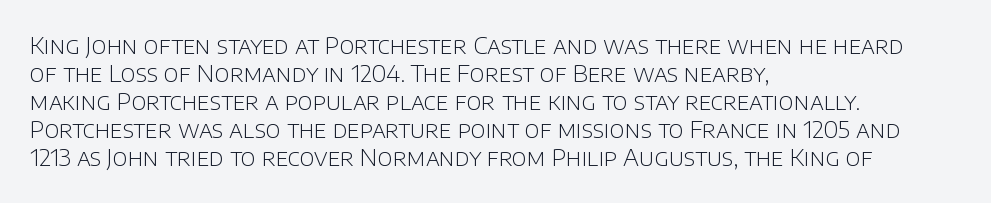
Q: Is the text bold? A: No.
Q: Is the text italic (slanted)? A: No, it is upright.
Q: Is the text underlined? A: No.
Q: How is the paragraph aligned? A: Left-aligned.
Q: Is the spacing between letters normal or unusually wide? A: Normal.
